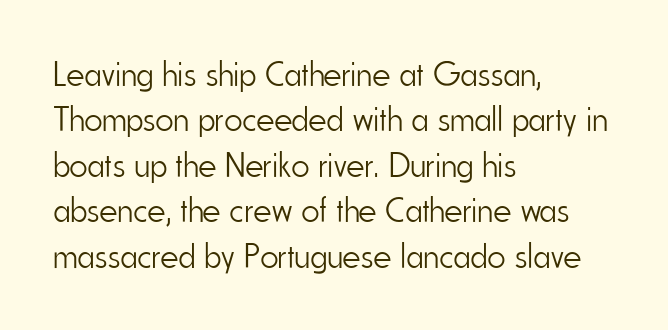
The text block is weighted toward the left margin, trailing off unevenly rightward. Nobody drew a line under any word here. Notice how descenders clear the ascenders below comfortably — that's standard leading. Note the varied advance widths — an 'i' is clearly narrower than an 'm'. Stroke mass is kept to a normal reading level or below.
